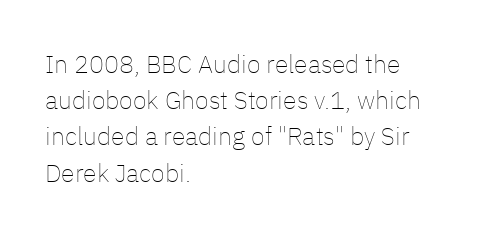
The image shows 25 px text type, upright; set left-aligned, normal line spacing (1.45x), normal letter spacing, not underlined.
